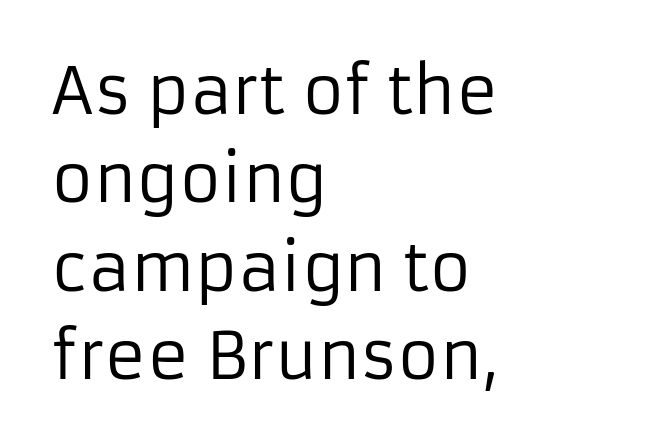
Q: Is the text bold? A: No.
Q: Is the text italic (slanted)? A: No, it is upright.
Q: Is the typeface a serif or a sans-serif typeface? A: Sans-serif.
Q: Is the text underlined? A: No.
Q: How is the paragraph aligned? A: Left-aligned.
Q: Is the spacing between letters normal or unusually wide? A: Normal.
Q: Is the spacing between lines tight, normal or loose? A: Normal.
Q: Width (condensed, normal, or wide)? A: Normal.
Q: Stroke contrast? A: Low.
Q: x-height? A: Medium.
Q: Monospaced? A: No.
